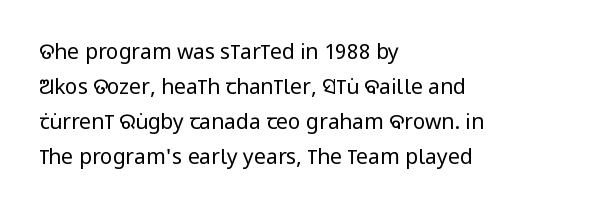
Q: Is the text bold? A: No.
Q: Is the text italic (slanted)? A: No, it is upright.
Q: Is the text underlined? A: No.
Q: How is the paragraph aligned? A: Left-aligned.
Q: Is the spacing between letters normal or unusually wide? A: Normal.
Q: Is the spacing between lines tight, normal or loose? A: Normal.
